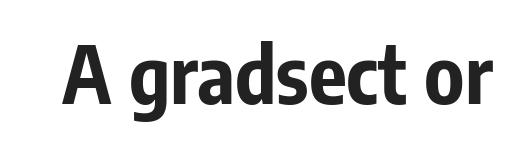
Q: Is the text bold? A: Yes.
Q: Is the text italic (slanted)? A: No, it is upright.
Q: Is the typeface a serif or a sans-serif typeface? A: Sans-serif.
Q: Is the text underlined? A: No.
Q: Is the spacing between letters normal or unusually wide? A: Normal.
Q: Width (condensed, normal, or wide)? A: Condensed.
Q: Stroke contrast? A: Low.
Q: x-height? A: Medium.
Q: Monospaced? A: No.
